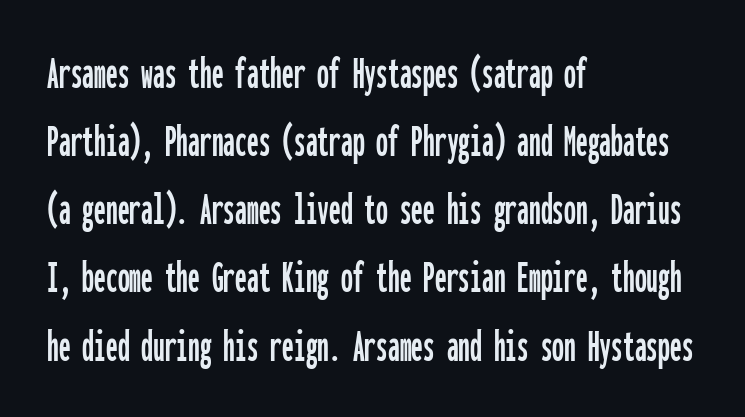
{"serif": "no", "italic": "no", "width": "condensed", "stroke_contrast": "low", "x_height": "medium", "monospaced": "yes", "underline": "no", "align": "left", "line_spacing": "normal", "line_spacing_ratio": 1.45, "letter_spacing": "normal", "letter_spacing_em": 0.0, "glyph_px": 47}
